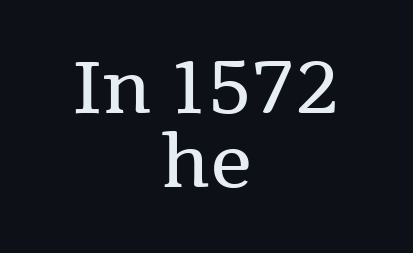
Q: Is the text bold? A: No.
Q: Is the text italic (slanted)? A: No, it is upright.
Q: Is the typeface a serif or a sans-serif typeface? A: Serif.
Q: Is the text underlined? A: No.
Q: How is the paragraph aligned? A: Centered.
Q: Is the spacing between letters normal or unusually wide? A: Normal.
Q: Is the spacing between lines tight, normal or loose? A: Tight.
Q: Width (condensed, normal, or wide)? A: Normal.
Q: Stroke contrast? A: Medium.
Q: x-height? A: Medium.
Q: Monospaced? A: No.
